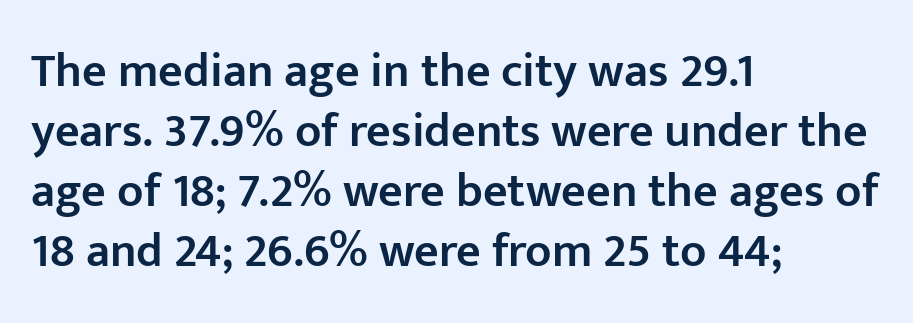
Type without underlining. Looks like regular typesetting: each glyph gets only the width it needs. This sample is left-justified, so line endings fall wherever the words run out. Quick note: interline space is typical.
